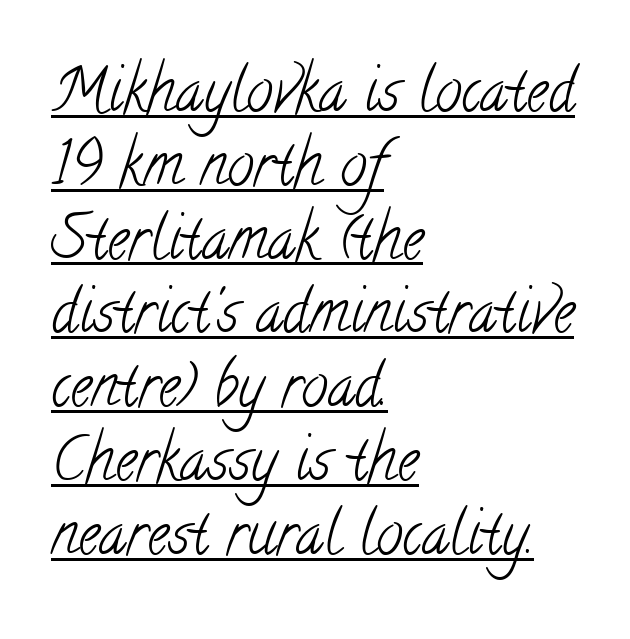
How are the letters spaced? Ordinarily, with no added tracking. Beneath each row of characters lies a ruled line. The rendering uses natural spacing where letterforms have individual widths. One-word summary of the alignment: left. Examine the stroke ends and you'll spot serifs.
